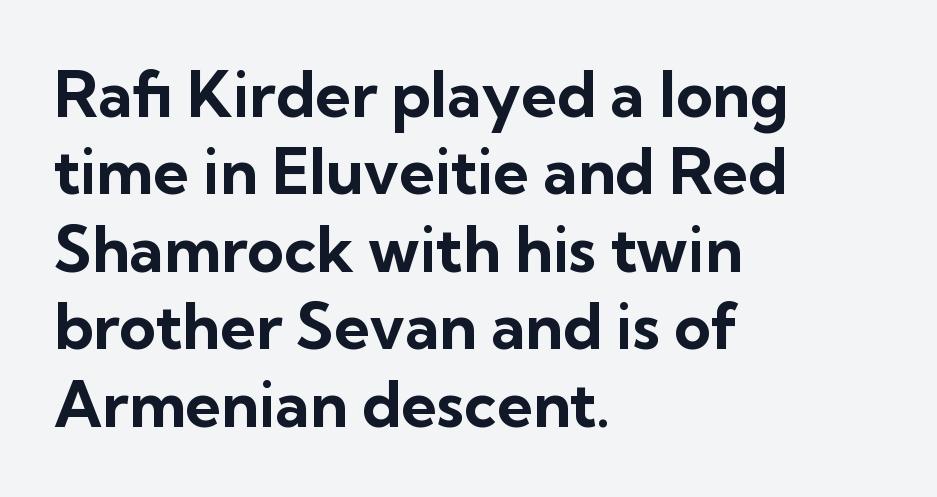
The image shows 63 px bold sans-serif type, upright; set left-aligned, line spacing 1.23x, normal letter spacing, not underlined; low stroke contrast and a medium x-height.
